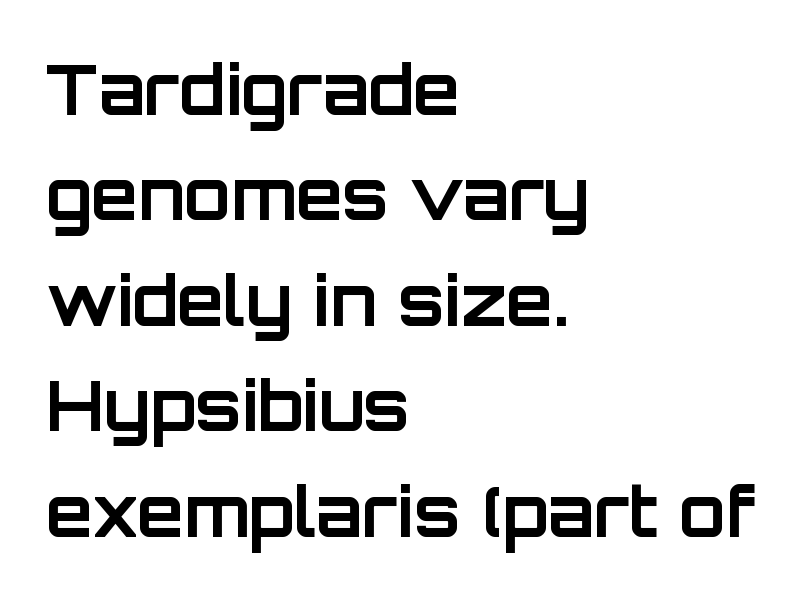
The image shows 68 px bold sans-serif type, upright; set left-aligned, normal line spacing (1.55x), normal letter spacing, not underlined; low stroke contrast and a large x-height.
